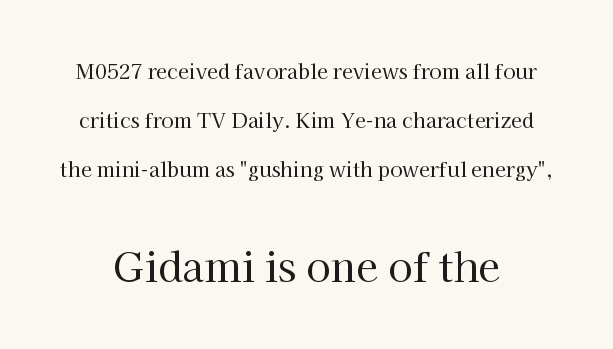
Q: Is the text bold? A: No.
Q: Is the text italic (slanted)? A: No, it is upright.
Q: Is the typeface a serif or a sans-serif typeface? A: Serif.
Q: Is the text underlined? A: No.
Q: Is the spacing between letters normal or unusually wide? A: Normal.
Q: Is the spacing between lines tight, normal or loose? A: Loose.
Q: Which block of text is set in a larger size, the first (top) or the second (bottom)? A: The second (bottom) one.
Q: Width (condensed, normal, or wide)? A: Normal.
Q: Stroke contrast? A: High.
Q: x-height? A: Medium.
Q: Monospaced? A: No.
